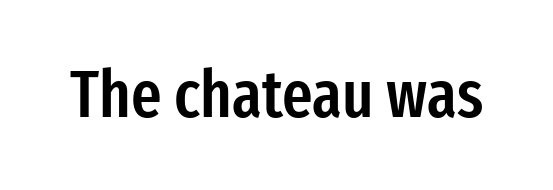
You could not count columns in this text — the font is proportionally spaced. The letters are semibold — heavier than regular but short of a full bold. Lines of text with bare space underneath. There is no visible air inserted between adjacent glyphs.
